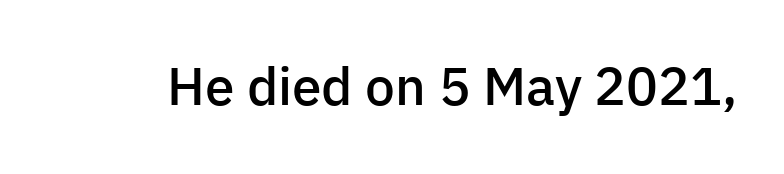
Nope, no serifs anywhere on these letters. Students, note that the glyphs here touch the page at normal intervals. The specimen reads as upright at a glance. Do the characters align in a grid? No, the font is proportional. Underline: absent.
